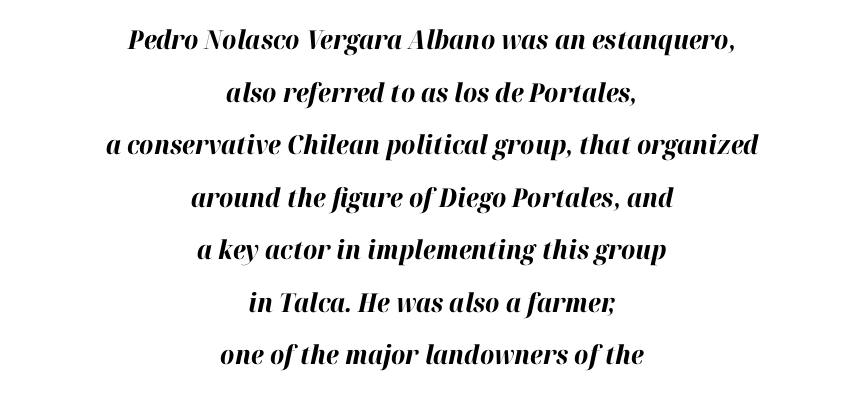
Q: Is the text bold? A: Yes.
Q: Is the text italic (slanted)? A: Yes, it leans right by about 12 degrees.
Q: Is the text underlined? A: No.
Q: How is the paragraph aligned? A: Centered.
Q: Is the spacing between letters normal or unusually wide? A: Normal.
Q: Is the spacing between lines tight, normal or loose? A: Loose.
